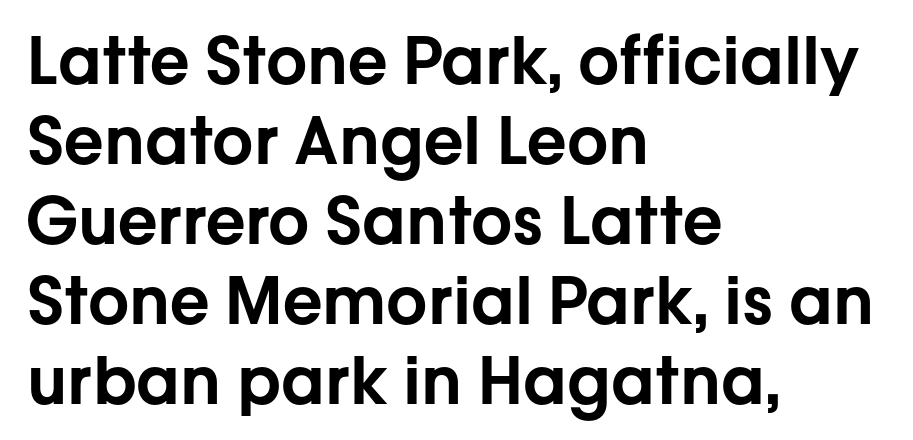
The image shows 65 px sans-serif type, upright; set left-aligned, line spacing 1.23x, normal letter spacing, not underlined; low stroke contrast and a medium x-height.
